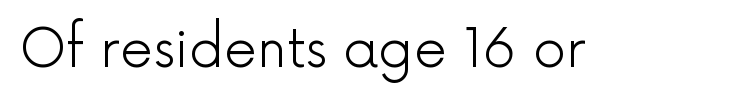
Q: Is the text bold? A: No.
Q: Is the text italic (slanted)? A: No, it is upright.
Q: Is the typeface a serif or a sans-serif typeface? A: Sans-serif.
Q: Is the text underlined? A: No.
Q: Is the spacing between letters normal or unusually wide? A: Normal.
Q: Width (condensed, normal, or wide)? A: Normal.
Q: x-height? A: Medium.
Q: Monospaced? A: No.
